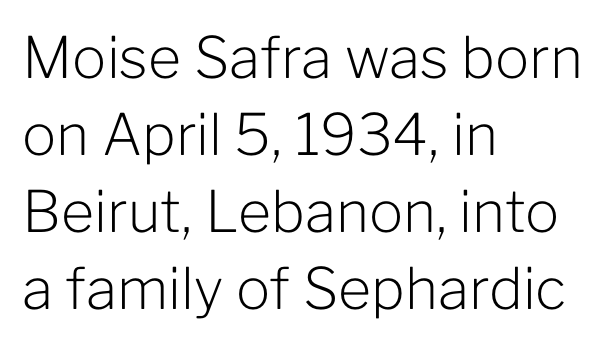
The image shows 57 px light sans-serif type, upright; set left-aligned, normal line spacing (1.35x), normal letter spacing, not underlined; low stroke contrast and a medium x-height.
